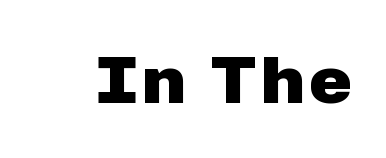
The image shows 63 px heavy sans-serif type, upright; set not underlined; low stroke contrast and a medium x-height.
